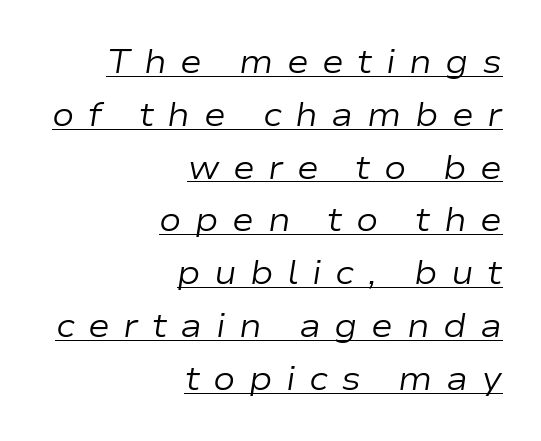
Q: Is the text bold? A: No.
Q: Is the text italic (slanted)? A: Yes, it leans right by about 9 degrees.
Q: Is the text underlined? A: Yes.
Q: How is the paragraph aligned? A: Right-aligned.
Q: Is the spacing between letters normal or unusually wide? A: Unusually wide.
Q: Is the spacing between lines tight, normal or loose? A: Normal.
Q: Width (condensed, normal, or wide)? A: Wide.
Q: Stroke contrast? A: Low.
Q: x-height? A: Medium.
Q: Monospaced? A: No.
